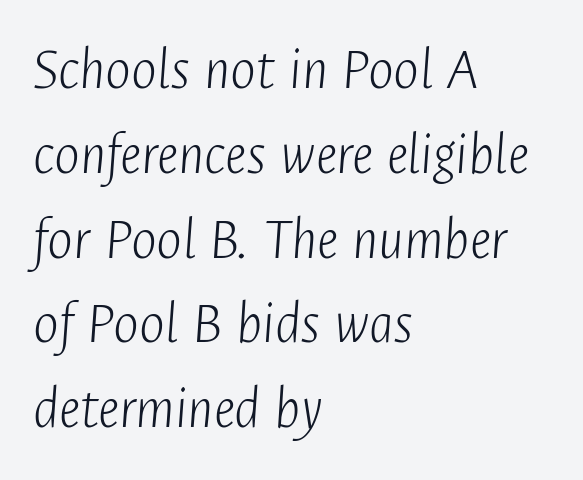
Q: Is the text bold? A: No.
Q: Is the text italic (slanted)? A: Yes, it leans right by about 4 degrees.
Q: Is the text underlined? A: No.
Q: How is the paragraph aligned? A: Left-aligned.
Q: Is the spacing between letters normal or unusually wide? A: Normal.
Q: Is the spacing between lines tight, normal or loose? A: Normal.
Q: Width (condensed, normal, or wide)? A: Condensed.
Q: Stroke contrast? A: Low.
Q: x-height? A: Medium.
Q: Monospaced? A: No.
